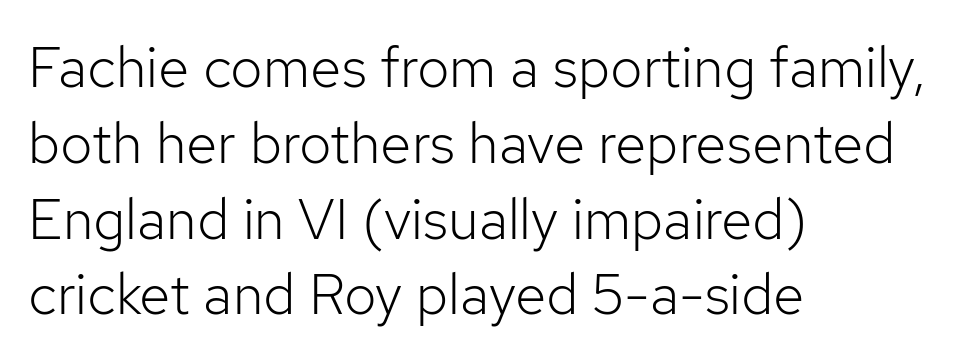
{"serif": "no", "italic": "no", "bold": "no", "weight": "light", "width": "normal", "stroke_contrast": "low", "x_height": "medium", "monospaced": "no", "underline": "no", "align": "left", "line_spacing": "normal", "line_spacing_ratio": 1.33, "letter_spacing": "normal", "letter_spacing_em": 0.0, "glyph_px": 57}
